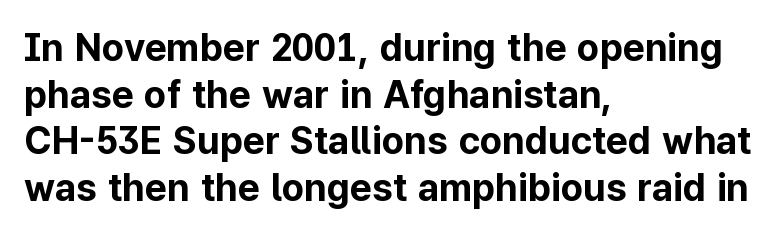
The image shows 38 px bold sans-serif type, upright; set left-aligned, line spacing 1.23x, normal letter spacing, not underlined; low stroke contrast and a medium x-height.
